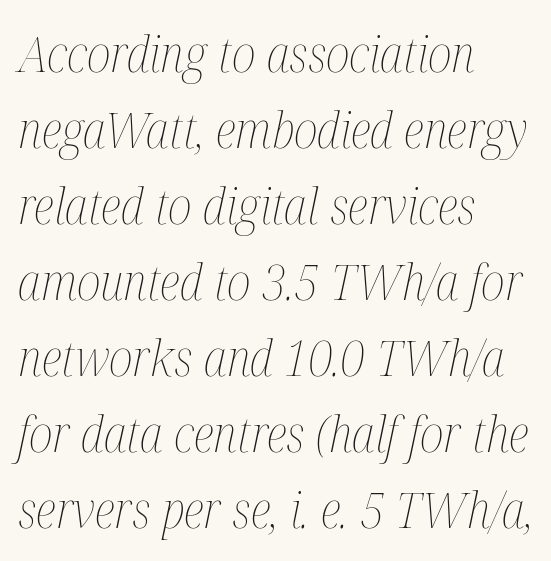
You could call the tracking neutral — neither tight nor loose. The passage shown leans; its letterforms are oblique. Short and long lines alike share a common starting point at left. The passage shown stacks its lines at a standard gap. Varying glyph widths throughout — classic text-font behaviour. Words float on clear page, feet unadorned.
